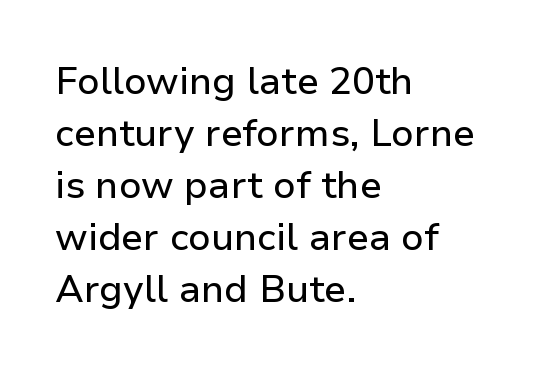
Q: Is the text italic (slanted)? A: No, it is upright.
Q: Is the typeface a serif or a sans-serif typeface? A: Sans-serif.
Q: Is the text underlined? A: No.
Q: How is the paragraph aligned? A: Left-aligned.
Q: Is the spacing between letters normal or unusually wide? A: Normal.
Q: Is the spacing between lines tight, normal or loose? A: Normal.
Q: Width (condensed, normal, or wide)? A: Normal.
Q: Stroke contrast? A: Low.
Q: x-height? A: Medium.
Q: Monospaced? A: No.
